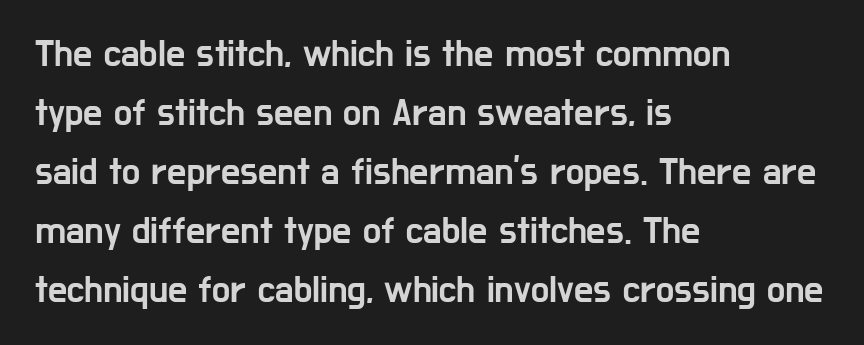
Every row of glyphs begins at an identical x-position on the left. Tracking value appears to be zero — textbook default spacing. Spacing verdict: proportional, widths tailored to each character. Note: no serifs on the glyphs. Every stem runs plumb, perpendicular to the baseline. The string is rendered with underlining switched off.
